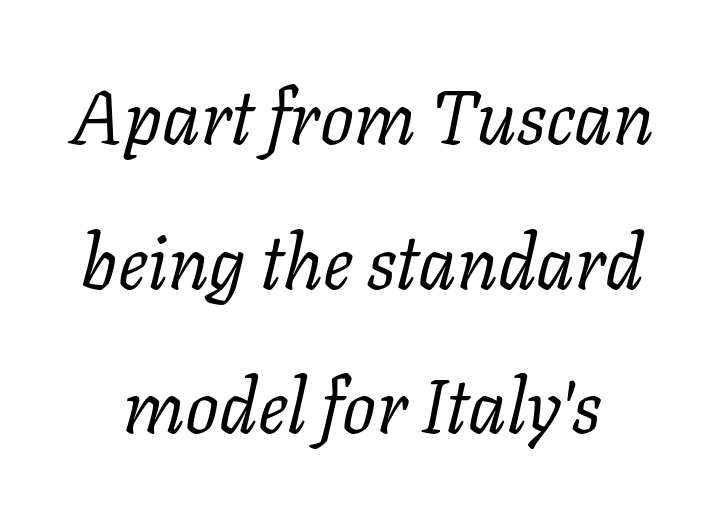
The image shows 75 px regular-weight serif type, italic (leaning right); set loose line spacing (1.93x), normal letter spacing, not underlined; low stroke contrast and a medium x-height.
